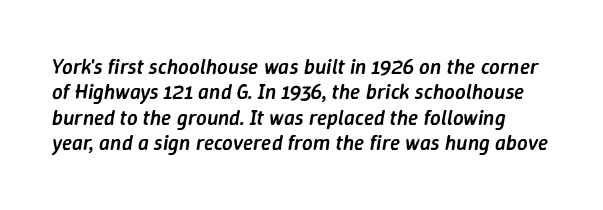
Q: Is the text bold? A: Semi-bold.
Q: Is the text italic (slanted)? A: Yes, it leans right by about 9 degrees.
Q: Is the text underlined? A: No.
Q: Is the spacing between letters normal or unusually wide? A: Normal.
